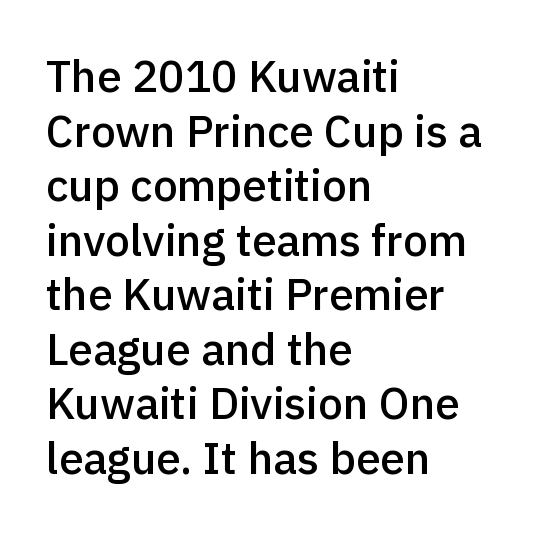
In CSS terms this would be text-align: left. Caption: semibold face, moderately heavy strokes. Each word holds together tightly as a unit, with standard inter-letter gaps. The face used here is proportionally spaced, like ordinary book or web type. The specimen reads as upright at a glance.
